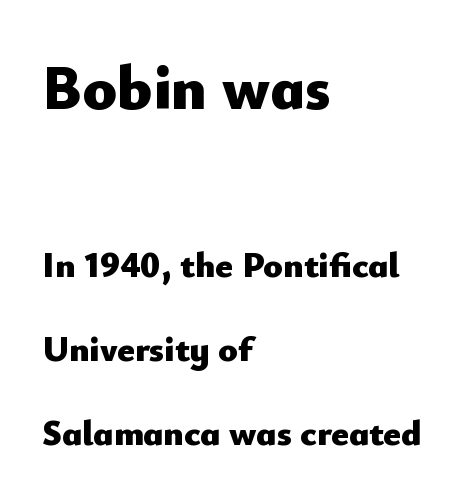
The image shows 63 px heavy sans-serif type, upright; set left-aligned, loose line spacing (2.33x), normal letter spacing, not underlined; the first (top) block is 1.75x larger; low stroke contrast and a small x-height.
